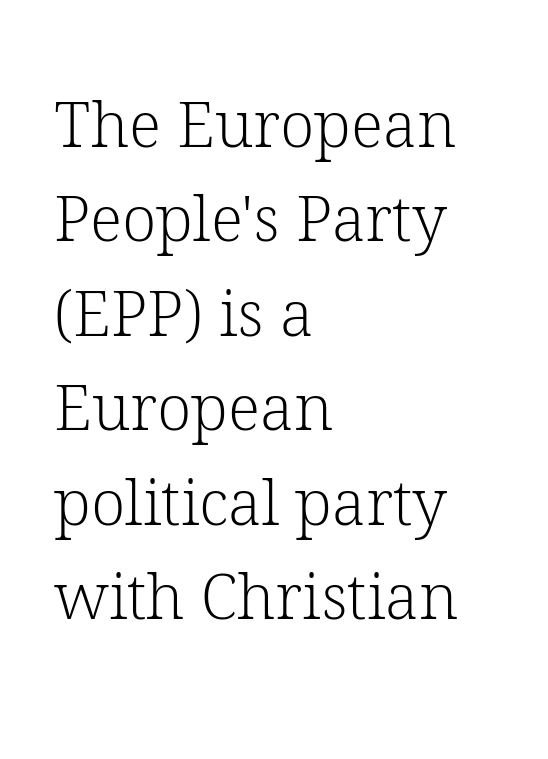
The image shows 63 px light serif type, upright; set left-aligned, normal line spacing (1.5x), normal letter spacing, not underlined; low stroke contrast and a medium x-height.
